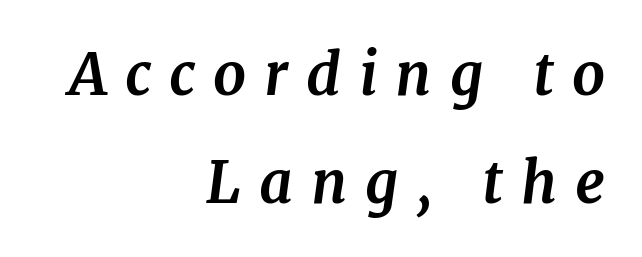
Q: Is the text bold? A: Yes.
Q: Is the text italic (slanted)? A: Yes, it leans right by about 7 degrees.
Q: Is the typeface a serif or a sans-serif typeface? A: Serif.
Q: Is the text underlined? A: No.
Q: How is the paragraph aligned? A: Right-aligned.
Q: Is the spacing between letters normal or unusually wide? A: Unusually wide.
Q: Width (condensed, normal, or wide)? A: Normal.
Q: Stroke contrast? A: Medium.
Q: x-height? A: Medium.
Q: Monospaced? A: No.
